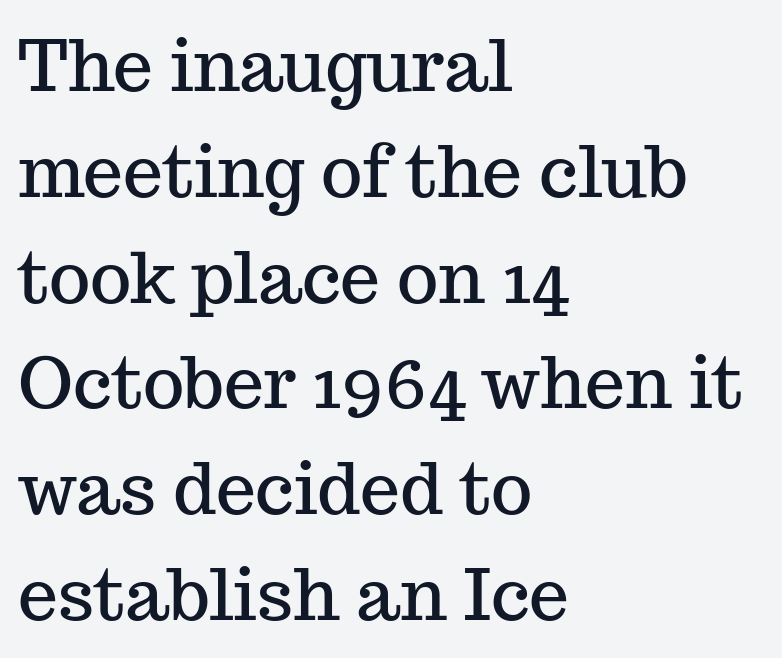
Q: Is the text italic (slanted)? A: No, it is upright.
Q: Is the typeface a serif or a sans-serif typeface? A: Serif.
Q: Is the text underlined? A: No.
Q: How is the paragraph aligned? A: Left-aligned.
Q: Is the spacing between letters normal or unusually wide? A: Normal.
Q: Is the spacing between lines tight, normal or loose? A: Normal.
Q: Width (condensed, normal, or wide)? A: Normal.
Q: Stroke contrast? A: Medium.
Q: x-height? A: Medium.
Q: Monospaced? A: No.
